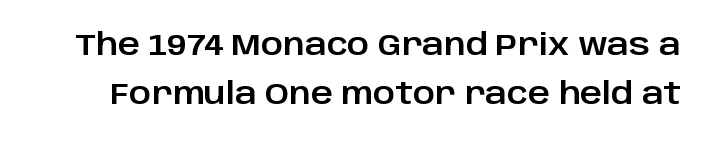
The image shows 30 px sans-serif type, upright; set normal line spacing (1.65x), normal letter spacing, not underlined; low stroke contrast and a large x-height.
